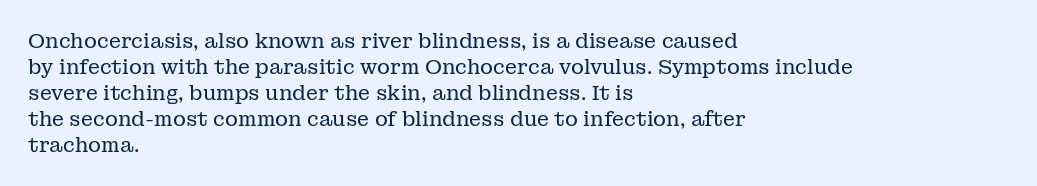
{"italic": "no", "bold": "no", "underline": "no", "align": "left", "line_spacing": "normal", "line_spacing_ratio": 1.3, "letter_spacing": "normal", "letter_spacing_em": 0.0, "glyph_px": 20}
